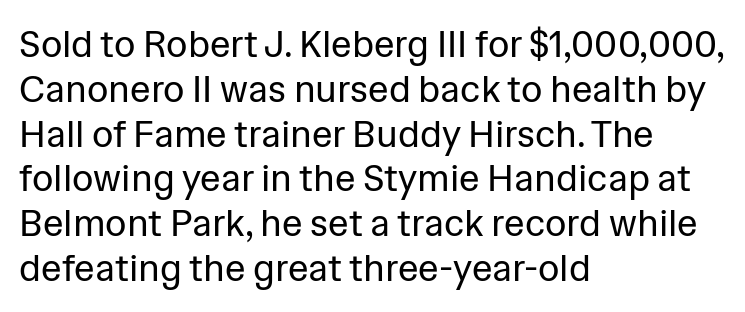
The image shows 37 px regular-weight sans-serif type, upright; set left-aligned, line spacing 1.21x, normal letter spacing, not underlined; low stroke contrast and a medium x-height.
